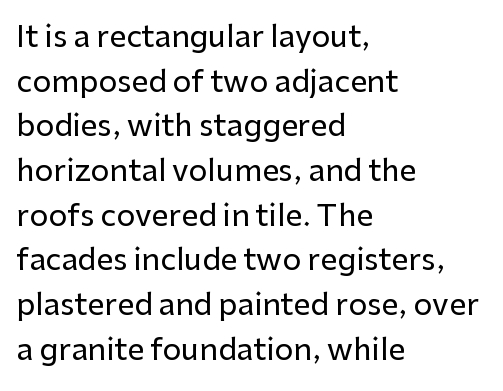
Q: Is the text italic (slanted)? A: No, it is upright.
Q: Is the typeface a serif or a sans-serif typeface? A: Sans-serif.
Q: Is the text underlined? A: No.
Q: How is the paragraph aligned? A: Left-aligned.
Q: Is the spacing between letters normal or unusually wide? A: Normal.
Q: Is the spacing between lines tight, normal or loose? A: Normal.
Q: Width (condensed, normal, or wide)? A: Normal.
Q: Stroke contrast? A: Low.
Q: x-height? A: Medium.
Q: Monospaced? A: No.
